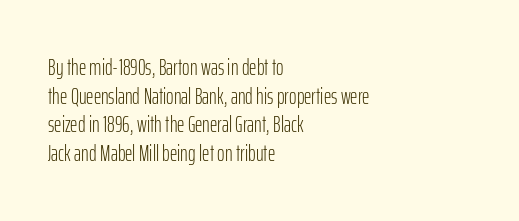
Q: Is the text bold? A: No.
Q: Is the text italic (slanted)? A: No, it is upright.
Q: Is the text underlined? A: No.
Q: How is the paragraph aligned? A: Left-aligned.
Q: Is the spacing between letters normal or unusually wide? A: Normal.
Q: Is the spacing between lines tight, normal or loose? A: Normal.
